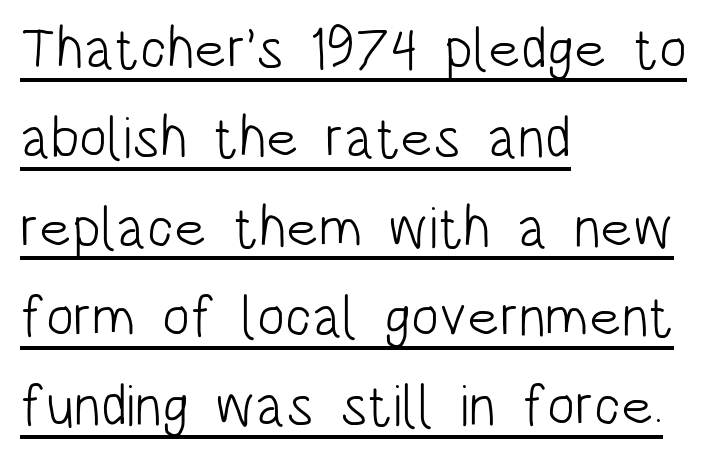
Q: Is the text bold? A: No.
Q: Is the text italic (slanted)? A: No, it is upright.
Q: Is the typeface a serif or a sans-serif typeface? A: Sans-serif.
Q: Is the text underlined? A: Yes.
Q: How is the paragraph aligned? A: Left-aligned.
Q: Is the spacing between letters normal or unusually wide? A: Normal.
Q: Is the spacing between lines tight, normal or loose? A: Normal.
Q: Width (condensed, normal, or wide)? A: Condensed.
Q: Stroke contrast? A: Low.
Q: x-height? A: Large.
Q: Monospaced? A: No.
